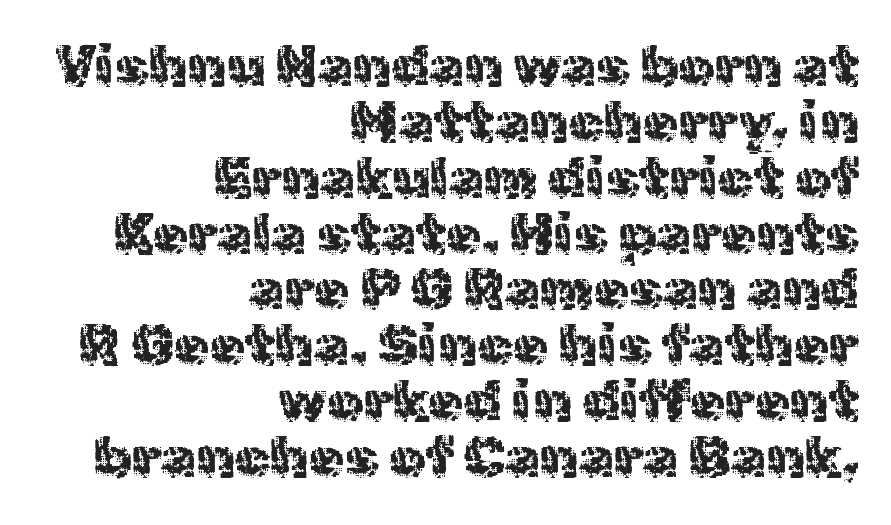
The typesetter chose a ragged-left arrangement here. Does the lettering tilt? It doesn't — this is upright. A sans-serif font was chosen for this passage. Weight: in the light-to-regular range. Each new line begins almost immediately beneath the previous one.
